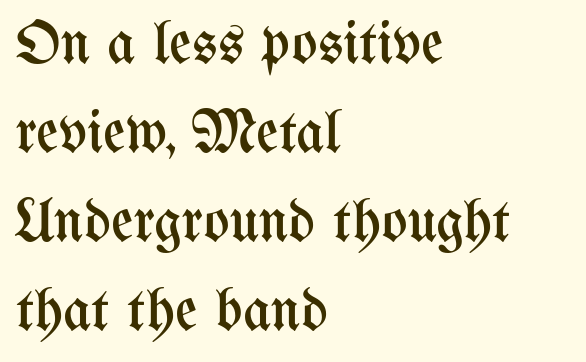
The image shows 61 px regular-weight, condensed type, upright; set left-aligned, normal line spacing (1.46x), normal letter spacing, not underlined; medium stroke contrast and a medium x-height.
